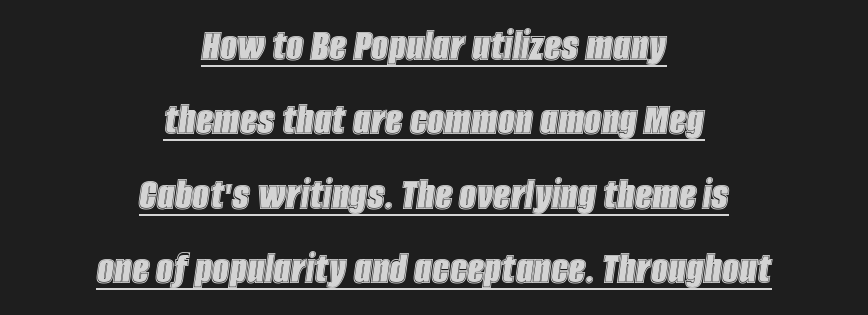
In designer terms, the underline attribute is active on this setting. If you measured baseline to baseline, you'd find a middling distance. It's the slanting kind of type. Caption: standard tracking, unaltered. Here the designer chose a conventional face with non-uniform glyph widths. The compositor balanced each line on the midline.
